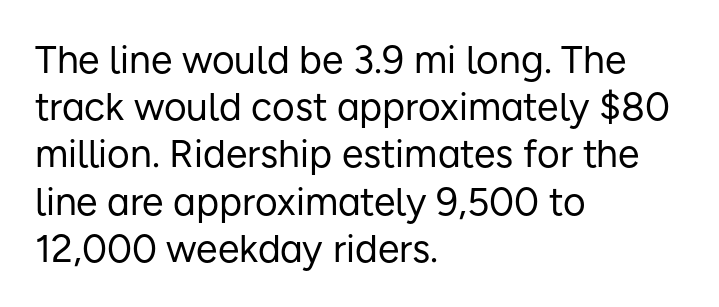
{"serif": "no", "italic": "no", "bold": "no", "weight": "regular", "width": "normal", "stroke_contrast": "low", "x_height": "medium", "monospaced": "no", "underline": "no", "align": "left", "line_spacing_ratio": 1.21, "letter_spacing": "normal", "letter_spacing_em": 0.0, "glyph_px": 39}
